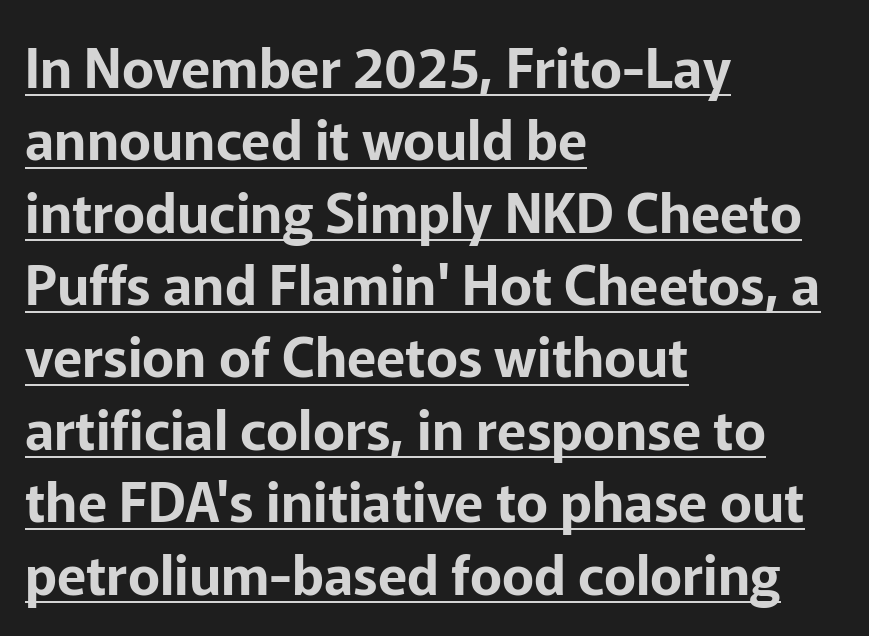
Spacing between characters is what you'd get straight out of the box. Whoever set this chose a conventional vertical rhythm. This is underlined copy, the kind a proofreader might mark for attention. Every stem runs plumb, perpendicular to the baseline. The typeface chosen for these lines omits serifs. Proportional: the letters do not fall into vertical columns.
